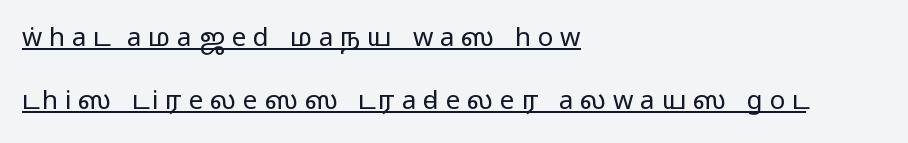
The space between consecutive lines is lavish. Posture: straight, roman, zero tilt. The lines are quadded left. Each line of the rendering has a horizontal stroke beneath the glyphs. Tracking value appears strongly positive — letters spread wide.
